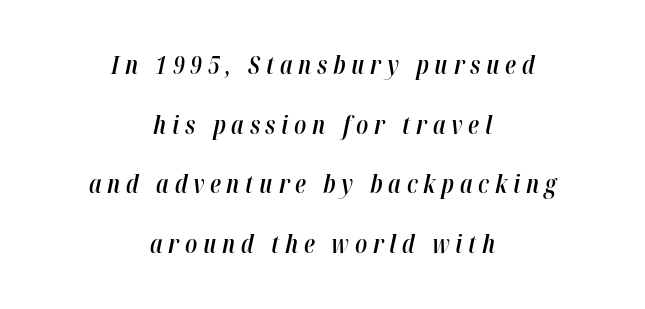
Students, note that the glyphs here are deliberately spaced far apart. Vertically, the passage feels expansive, rows floating well apart. Every row of glyphs is offset so its center matches the block's center. This rendering features lettering with no underline. The face used here has a pronounced slope to its letters. The typesetting leans somewhat heavy: a semibold.
